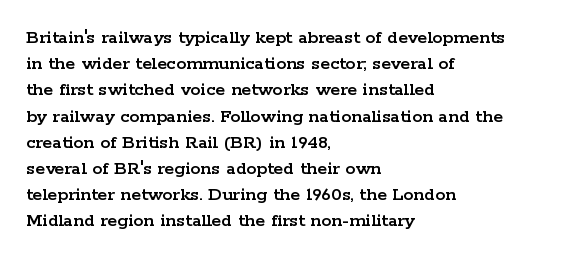
{"italic": "no", "underline": "no", "align": "left", "line_spacing": "normal", "line_spacing_ratio": 1.31, "letter_spacing": "normal", "letter_spacing_em": 0.0, "glyph_px": 20}
